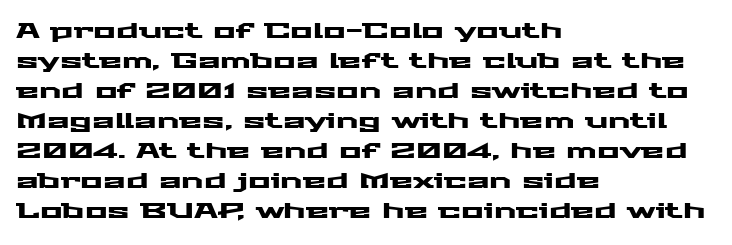
Q: Is the text italic (slanted)? A: No, it is upright.
Q: Is the text underlined? A: No.
Q: How is the paragraph aligned? A: Left-aligned.
Q: Is the spacing between letters normal or unusually wide? A: Normal.
Q: Is the spacing between lines tight, normal or loose? A: Normal.
